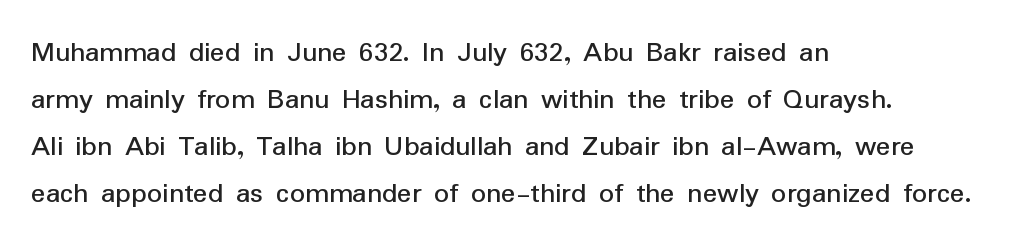
Vertical strokes here are truly vertical. The letters carry no serifs — their stems end cleanly without finishing strokes. Note the varied advance widths — an 'i' is clearly narrower than an 'm'. Is there much room between lines? A standard amount, neither cramped nor airy. The passage shown is not underscored anywhere.
